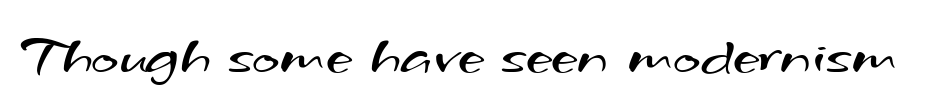
The image shows 59 px regular-weight, wide sans-serif type; set normal letter spacing, not underlined; medium stroke contrast and a small x-height.
